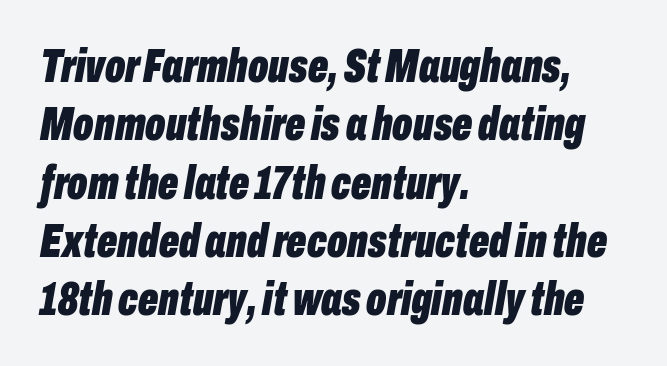
Q: Is the text bold? A: Yes.
Q: Is the text italic (slanted)? A: Yes, it leans right by about 10 degrees.
Q: Is the text underlined? A: No.
Q: How is the paragraph aligned? A: Left-aligned.
Q: Is the spacing between letters normal or unusually wide? A: Normal.
Q: Width (condensed, normal, or wide)? A: Condensed.
Q: Stroke contrast? A: Low.
Q: x-height? A: Medium.
Q: Monospaced? A: No.
